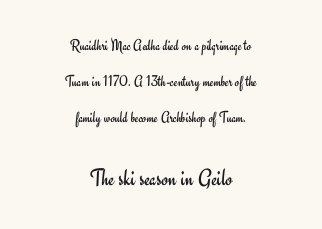
{"bold": "no", "underline": "no", "align": "center", "line_spacing": "loose", "line_spacing_ratio": 2.26, "letter_spacing": "normal", "letter_spacing_em": 0.0, "larger_block": "second", "size_ratio": 1.5, "glyph_px": 24}
